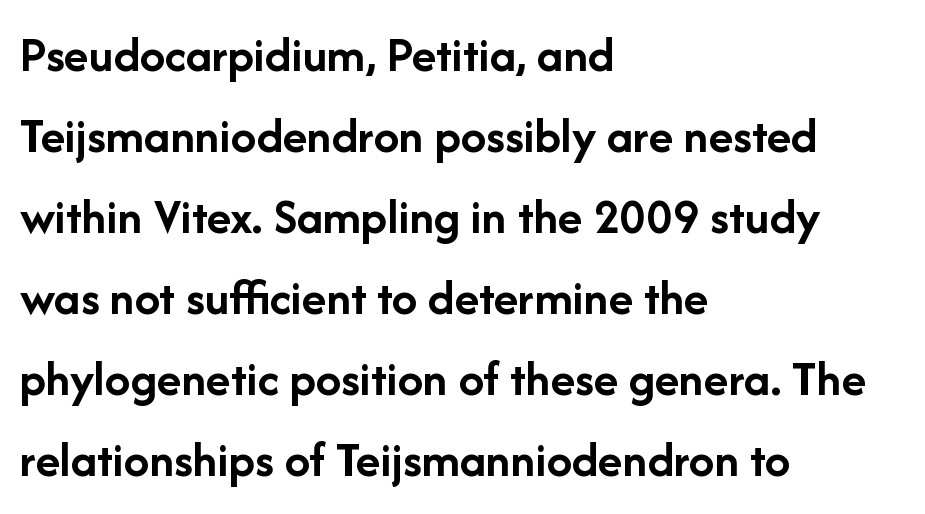
Q: Is the text bold? A: Yes.
Q: Is the text italic (slanted)? A: No, it is upright.
Q: Is the typeface a serif or a sans-serif typeface? A: Sans-serif.
Q: Is the text underlined? A: No.
Q: How is the paragraph aligned? A: Left-aligned.
Q: Is the spacing between letters normal or unusually wide? A: Normal.
Q: Is the spacing between lines tight, normal or loose? A: Normal.
Q: Width (condensed, normal, or wide)? A: Normal.
Q: Stroke contrast? A: Low.
Q: x-height? A: Medium.
Q: Monospaced? A: No.
